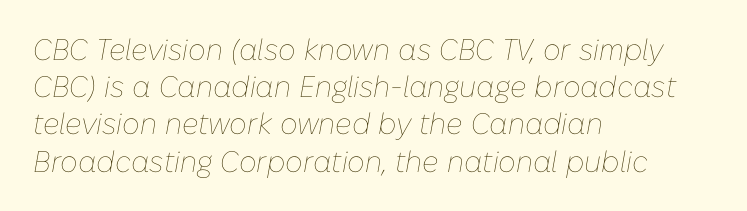
The line texture is even and compact thanks to regular tracking. Visually the block forms a straight wall on the left and a jagged coastline on the right. A bare baseline throughout the passage. These lines are rendered in a variable-pitch font. Stem width sits at or under what a default text font uses. The rendering applies a slant to the glyphs.
